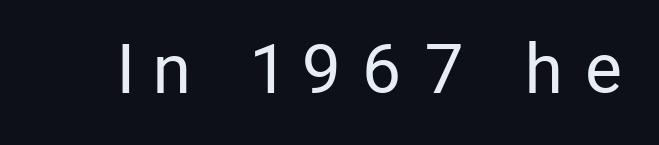
Posture: upright roman. The typeface has the unassuming heft of standard copy or less. In terms of letterspacing, this is a distinctly airy, spread setting. The font family rendered here belongs to the sans-serif group. Glance below the letters and you will spot only blank space. Note the varied advance widths — an 'i' is clearly narrower than an 'm'.
